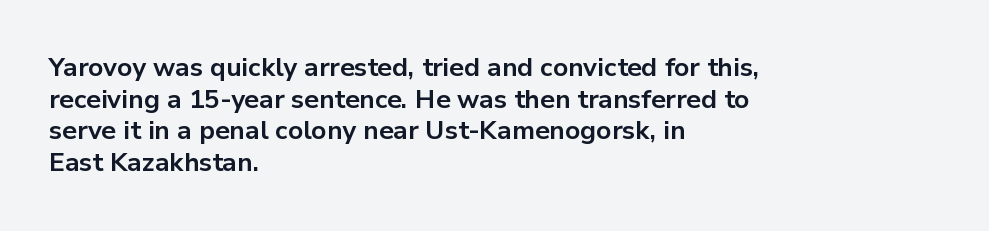
{"italic": "no", "bold": "yes", "underline": "no", "align": "left", "line_spacing_ratio": 1.22, "letter_spacing": "normal", "letter_spacing_em": 0.0, "glyph_px": 26}
